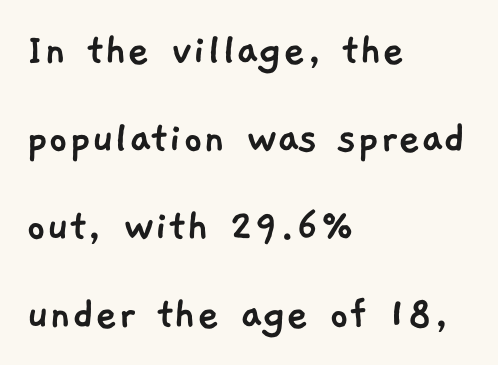
{"serif": "no", "width": "normal", "stroke_contrast": "low", "x_height": "medium", "monospaced": "no", "underline": "no", "align": "left", "line_spacing_ratio": 1.83, "letter_spacing": "normal", "letter_spacing_em": 0.0, "glyph_px": 48}
